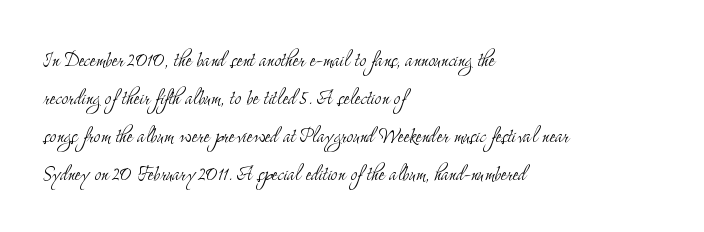
The image shows 25 px text type; set left-aligned, normal line spacing (1.52x), normal letter spacing, not underlined.
